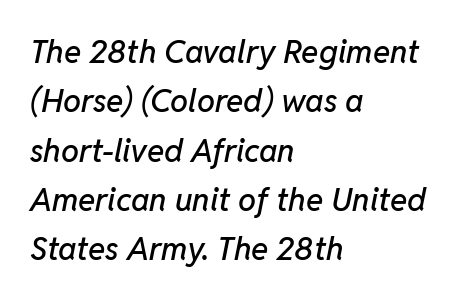
Every row of glyphs begins at an identical x-position on the left. Glyph-to-glyph distance matches everyday printed text. Is this a fixed-width face? No — the glyphs have proportional, varying widths. Type without underlining. Rows of type keep a routine distance in the vertical direction.
